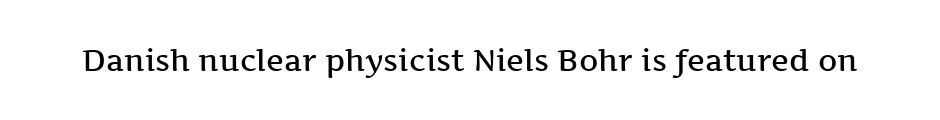
Q: Is the text bold? A: Semi-bold.
Q: Is the text italic (slanted)? A: No, it is upright.
Q: Is the typeface a serif or a sans-serif typeface? A: Serif.
Q: Is the text underlined? A: No.
Q: Is the spacing between letters normal or unusually wide? A: Normal.
Q: Width (condensed, normal, or wide)? A: Wide.
Q: Stroke contrast? A: Medium.
Q: x-height? A: Medium.
Q: Monospaced? A: No.
